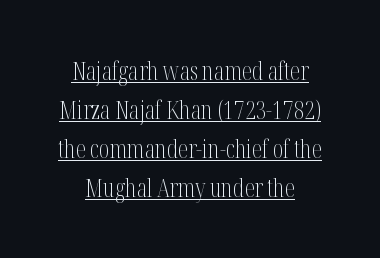
You could call the tracking neutral — neither tight nor loose. No letter is thick-stroked: the sample isn't bold. A rule runs beneath these lines of type. Baseline-to-baseline distance is the conventional proportion of letter height.
